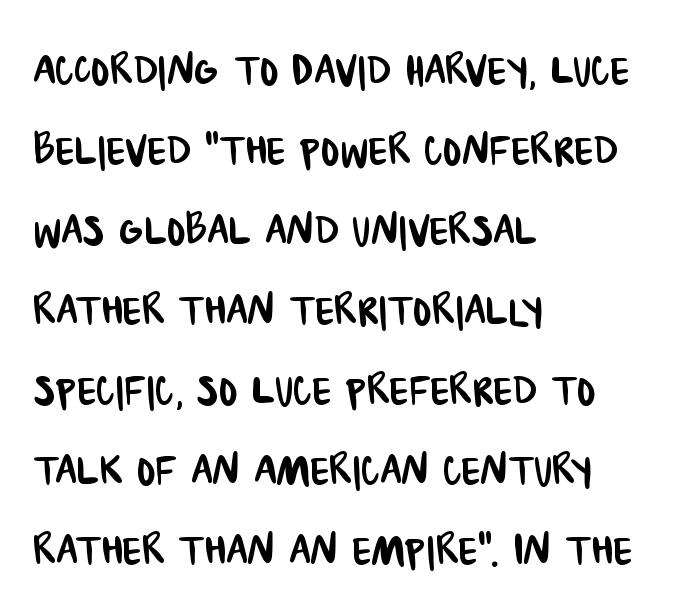
The image shows 56 px condensed sans-serif type; set left-aligned, normal line spacing (1.43x), normal letter spacing, not underlined; low stroke contrast and a large x-height.
